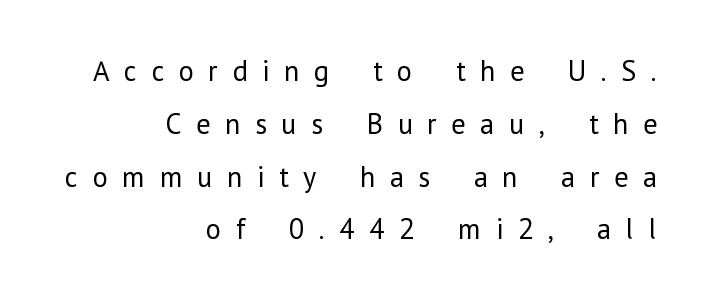
Q: Is the text bold? A: No.
Q: Is the text italic (slanted)? A: No, it is upright.
Q: Is the typeface a serif or a sans-serif typeface? A: Sans-serif.
Q: Is the text underlined? A: No.
Q: How is the paragraph aligned? A: Right-aligned.
Q: Is the spacing between letters normal or unusually wide? A: Unusually wide.
Q: Width (condensed, normal, or wide)? A: Normal.
Q: Stroke contrast? A: Low.
Q: x-height? A: Medium.
Q: Monospaced? A: No.
